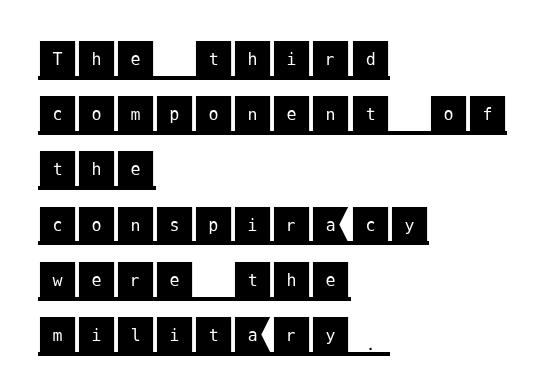
Q: Is the text italic (slanted)? A: No, it is upright.
Q: Is the typeface a serif or a sans-serif typeface? A: Sans-serif.
Q: Is the text underlined? A: Yes.
Q: How is the paragraph aligned? A: Left-aligned.
Q: Is the spacing between letters normal or unusually wide? A: Normal.
Q: Is the spacing between lines tight, normal or loose? A: Normal.
Q: Width (condensed, normal, or wide)? A: Normal.
Q: Stroke contrast? A: Medium.
Q: x-height? A: Large.
